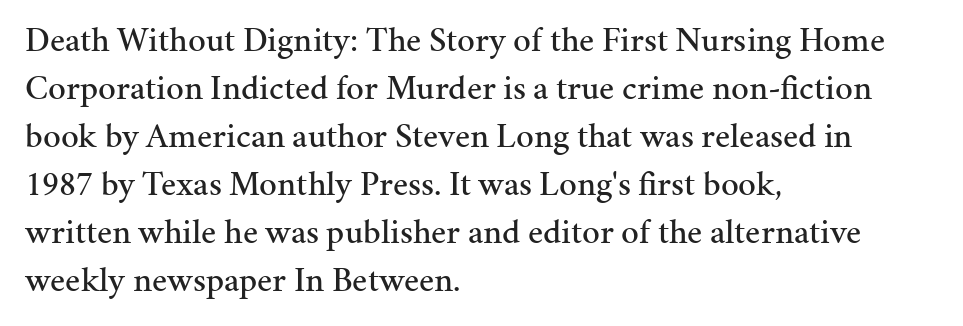
{"serif": "yes", "italic": "no", "width": "normal", "stroke_contrast": "medium", "x_height": "medium", "monospaced": "no", "underline": "no", "align": "left", "line_spacing": "normal", "line_spacing_ratio": 1.37, "letter_spacing": "normal", "letter_spacing_em": 0.0, "glyph_px": 35}
